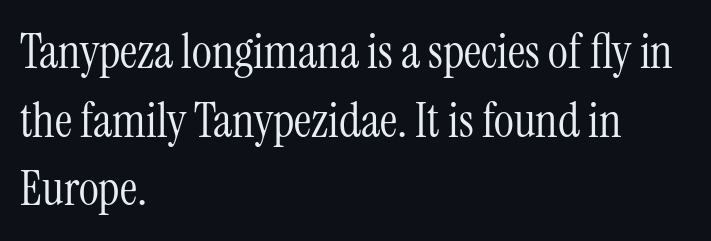
{"serif": "yes", "italic": "no", "bold": "no", "weight": "light", "width": "condensed", "stroke_contrast": "medium", "x_height": "medium", "monospaced": "no", "underline": "no", "align": "left", "line_spacing": "normal", "line_spacing_ratio": 1.43, "letter_spacing": "normal", "letter_spacing_em": 0.0, "glyph_px": 48}
